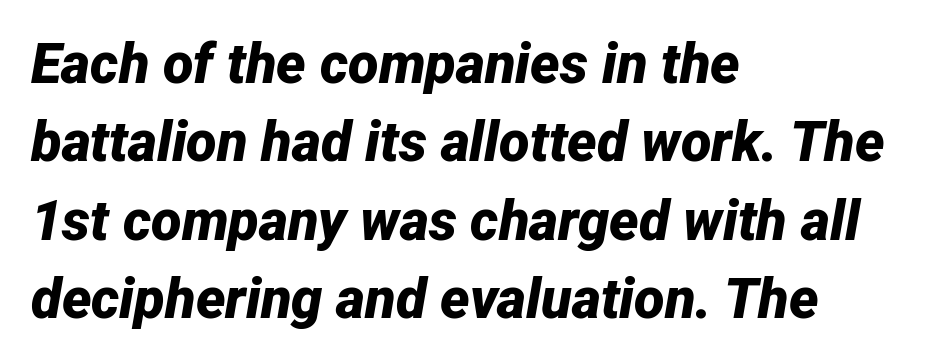
{"italic": "yes", "lean": "right", "slant_degrees": 12, "bold": "yes", "weight": "bold", "width": "normal", "stroke_contrast": "low", "x_height": "medium", "monospaced": "no", "underline": "no", "align": "left", "line_spacing": "normal", "line_spacing_ratio": 1.4, "letter_spacing": "normal", "letter_spacing_em": 0.0, "glyph_px": 56}
